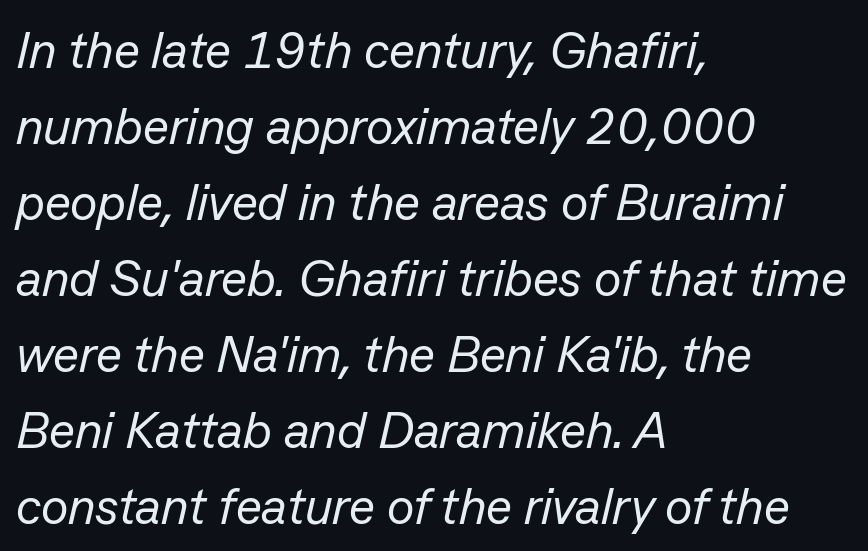
The weight would be labelled regular, book, light, or lighter still. If you drew a ruler down the left edge, every line would touch it. Standard letterfit; no display-style spreading of the glyphs. Proportional: the letters do not fall into vertical columns. The typography opts for an oblique posture over an upright one.
